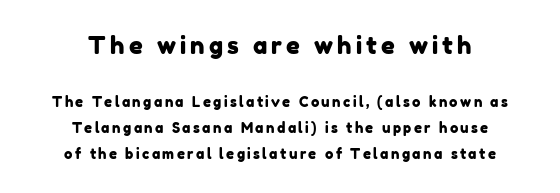
The image shows 24 px text type; set centered, line spacing 1.84x, not underlined; the first (top) block is 1.71x larger.
